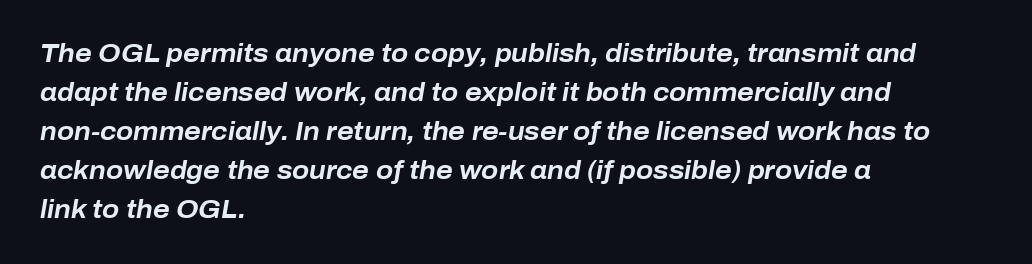
Notice how descenders clear the ascenders below comfortably — that's standard leading. If you drew a line through each stem, it would be angled. Each glyph is drawn with heavy, bold strokes. Casual observation: everything's shoved over to the left.
